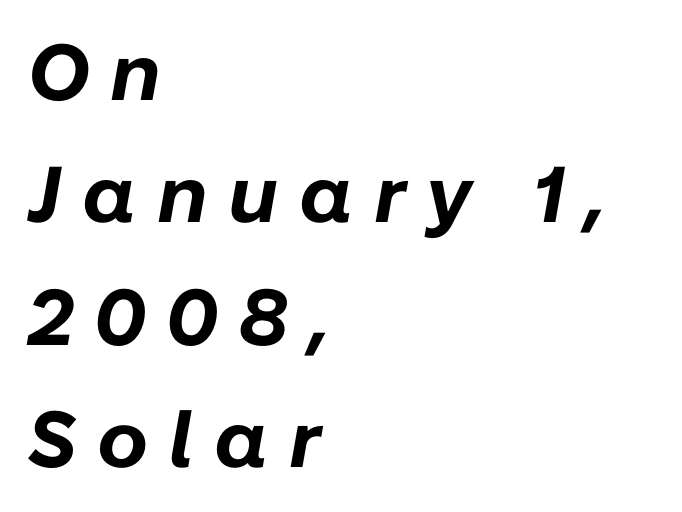
{"italic": "yes", "lean": "right", "slant_degrees": 10, "bold": "yes", "weight": "bold", "width": "normal", "stroke_contrast": "low", "x_height": "medium", "monospaced": "no", "underline": "no", "align": "left", "line_spacing": "normal", "line_spacing_ratio": 1.55, "letter_spacing": "wide", "letter_spacing_em": 0.26, "glyph_px": 79}
